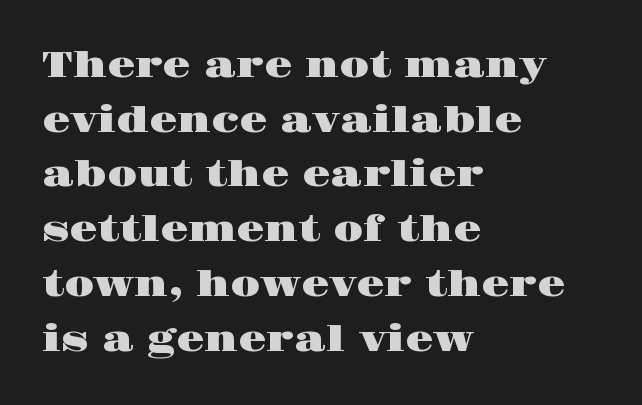
The image shows 36 px wide serif type, upright; set left-aligned, normal line spacing (1.52x), normal letter spacing, not underlined; high stroke contrast and a large x-height.
